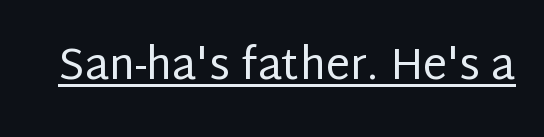
{"serif": "no", "italic": "no", "bold": "no", "weight": "regular", "width": "normal", "stroke_contrast": "low", "x_height": "large", "monospaced": "no", "underline": "yes", "letter_spacing": "normal", "letter_spacing_em": 0.0, "glyph_px": 43}
